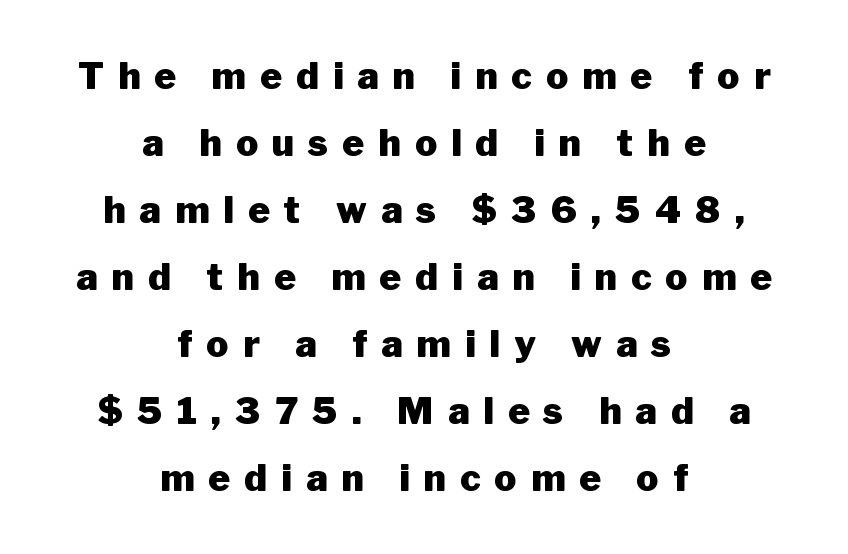
Q: Is the text bold? A: Yes.
Q: Is the text italic (slanted)? A: No, it is upright.
Q: Is the typeface a serif or a sans-serif typeface? A: Sans-serif.
Q: Is the text underlined? A: No.
Q: How is the paragraph aligned? A: Centered.
Q: Is the spacing between letters normal or unusually wide? A: Unusually wide.
Q: Width (condensed, normal, or wide)? A: Normal.
Q: Stroke contrast? A: Low.
Q: x-height? A: Medium.
Q: Monospaced? A: No.
